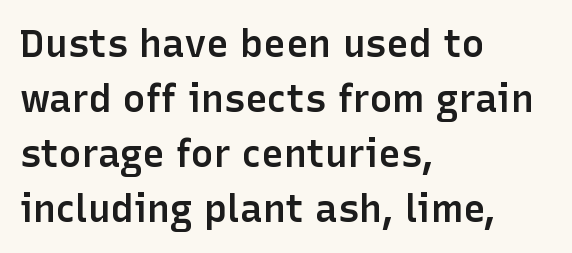
Q: Is the text bold? A: Semi-bold.
Q: Is the text italic (slanted)? A: No, it is upright.
Q: Is the typeface a serif or a sans-serif typeface? A: Sans-serif.
Q: Is the text underlined? A: No.
Q: How is the paragraph aligned? A: Left-aligned.
Q: Is the spacing between letters normal or unusually wide? A: Normal.
Q: Is the spacing between lines tight, normal or loose? A: Normal.
Q: Width (condensed, normal, or wide)? A: Normal.
Q: Stroke contrast? A: Low.
Q: x-height? A: Medium.
Q: Monospaced? A: No.
